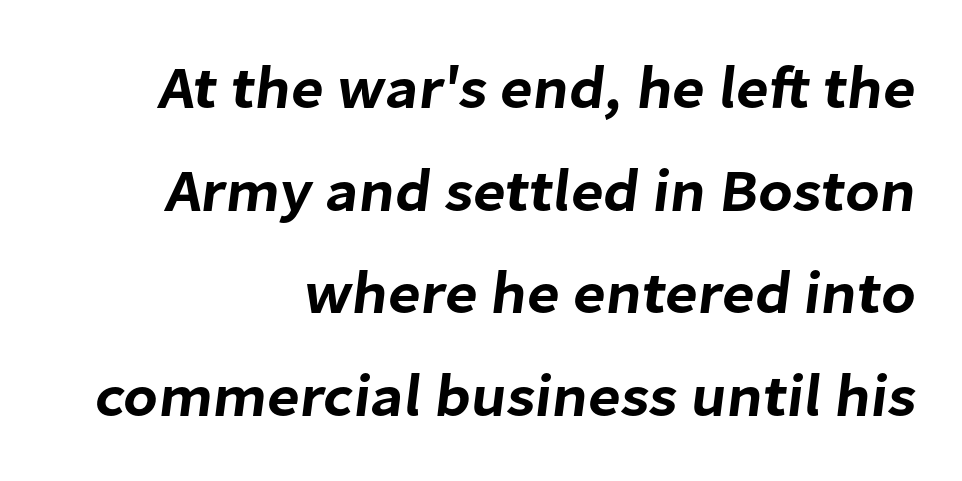
The image shows 60 px sans-serif type; set right-aligned, line spacing 1.71x, normal letter spacing, not underlined; low stroke contrast and a medium x-height.
